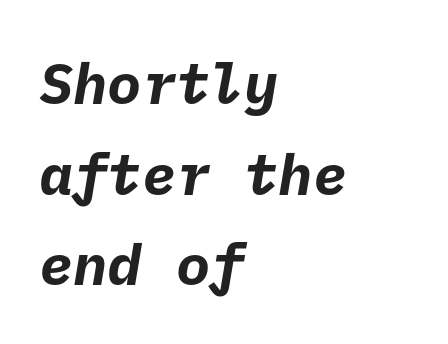
{"serif": "no", "bold": "yes", "weight": "bold", "width": "normal", "stroke_contrast": "low", "x_height": "medium", "underline": "no", "align": "left", "line_spacing": "normal", "line_spacing_ratio": 1.59, "letter_spacing": "normal", "letter_spacing_em": 0.0, "glyph_px": 57}
